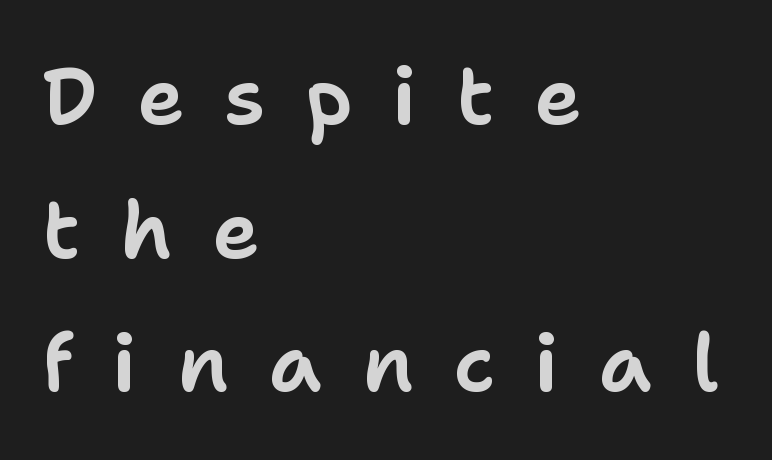
{"serif": "no", "italic": "no", "width": "normal", "stroke_contrast": "low", "x_height": "medium", "monospaced": "no", "underline": "no", "align": "left", "line_spacing": "normal", "line_spacing_ratio": 1.67, "letter_spacing": "wide", "letter_spacing_em": 0.5, "glyph_px": 80}
